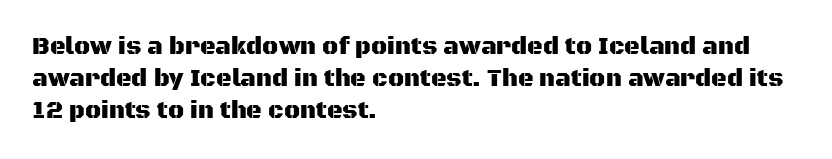
{"italic": "no", "underline": "no", "align": "left", "line_spacing": "normal", "line_spacing_ratio": 1.33, "letter_spacing": "normal", "letter_spacing_em": 0.0, "glyph_px": 24}
